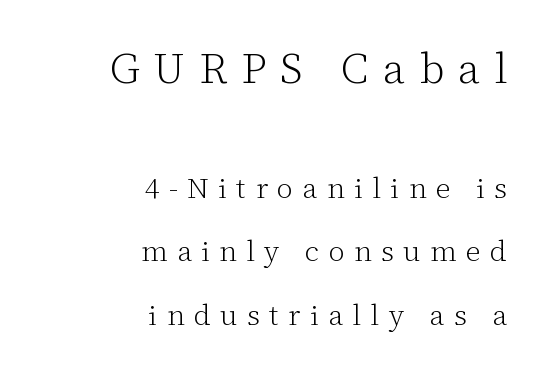
{"serif": "yes", "italic": "no", "bold": "no", "weight": "light", "width": "normal", "stroke_contrast": "low", "x_height": "medium", "monospaced": "no", "underline": "no", "align": "right", "line_spacing": "loose", "line_spacing_ratio": 2.19, "letter_spacing": "wide", "letter_spacing_em": 0.32, "larger_block": "first", "size_ratio": 1.48, "glyph_px": 43}
